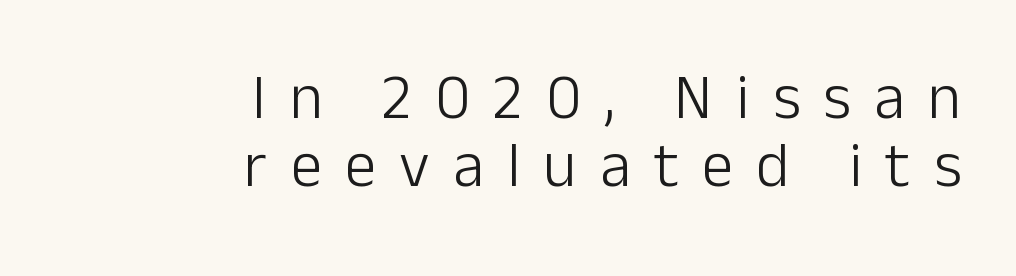
The image shows 63 px light sans-serif type, upright; set right-aligned, tight line spacing (1.08x), unusually wide letter spacing (+0.37 em), not underlined; low stroke contrast and a medium x-height.
